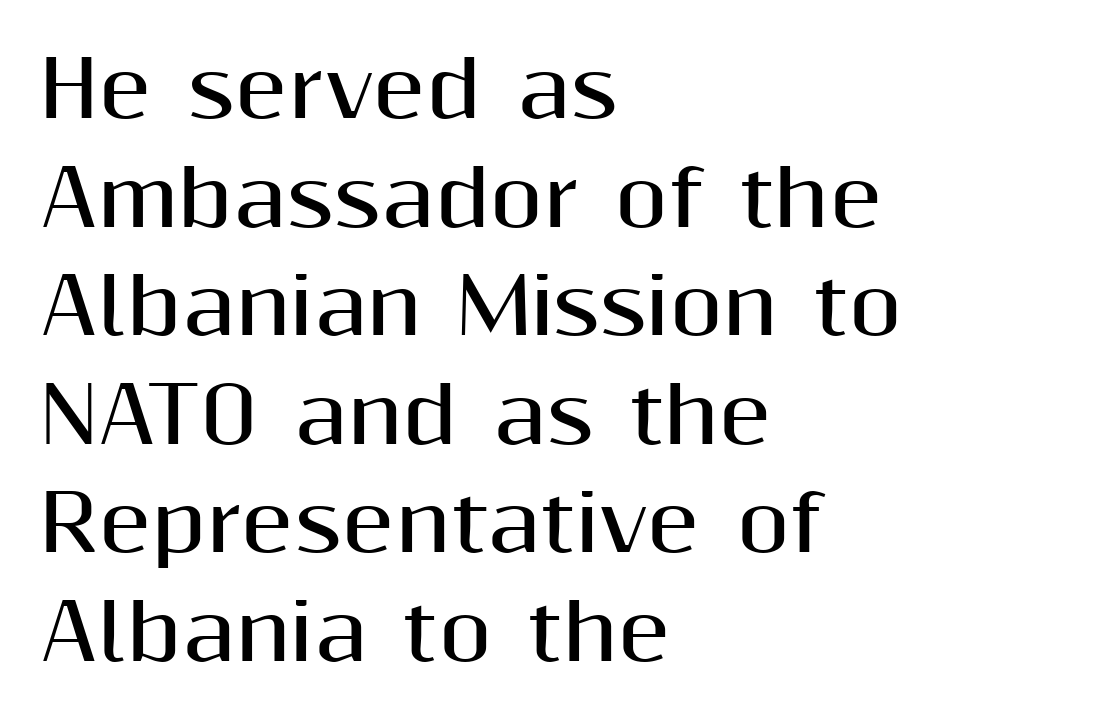
{"serif": "no", "italic": "no", "bold": "yes", "weight": "bold", "width": "normal", "stroke_contrast": "medium", "x_height": "medium", "monospaced": "no", "underline": "no", "align": "left", "line_spacing": "normal", "line_spacing_ratio": 1.41, "letter_spacing": "normal", "letter_spacing_em": 0.0, "glyph_px": 77}
